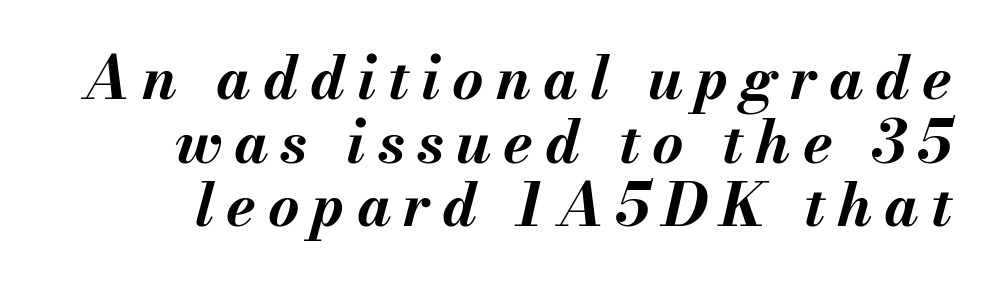
{"italic": "yes", "lean": "right", "slant_degrees": 13, "bold": "yes", "weight": "bold", "width": "normal", "stroke_contrast": "medium", "x_height": "small", "monospaced": "no", "underline": "no", "align": "right", "line_spacing": "tight", "line_spacing_ratio": 1.06, "letter_spacing": "wide", "letter_spacing_em": 0.2, "glyph_px": 60}
